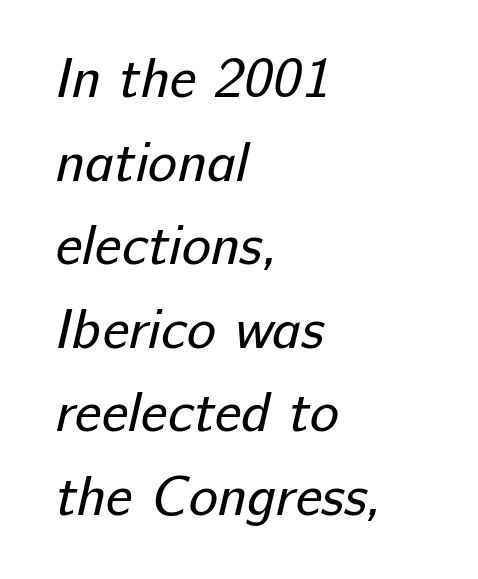
Q: Is the text bold? A: No.
Q: Is the typeface a serif or a sans-serif typeface? A: Sans-serif.
Q: Is the text underlined? A: No.
Q: How is the paragraph aligned? A: Left-aligned.
Q: Is the spacing between letters normal or unusually wide? A: Normal.
Q: Is the spacing between lines tight, normal or loose? A: Normal.
Q: Width (condensed, normal, or wide)? A: Normal.
Q: Stroke contrast? A: Low.
Q: x-height? A: Medium.
Q: Monospaced? A: No.
